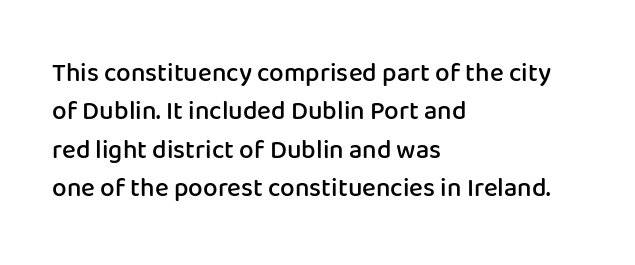
Q: Is the text bold? A: Semi-bold.
Q: Is the text italic (slanted)? A: No, it is upright.
Q: Is the text underlined? A: No.
Q: How is the paragraph aligned? A: Left-aligned.
Q: Is the spacing between letters normal or unusually wide? A: Normal.
Q: Is the spacing between lines tight, normal or loose? A: Normal.
